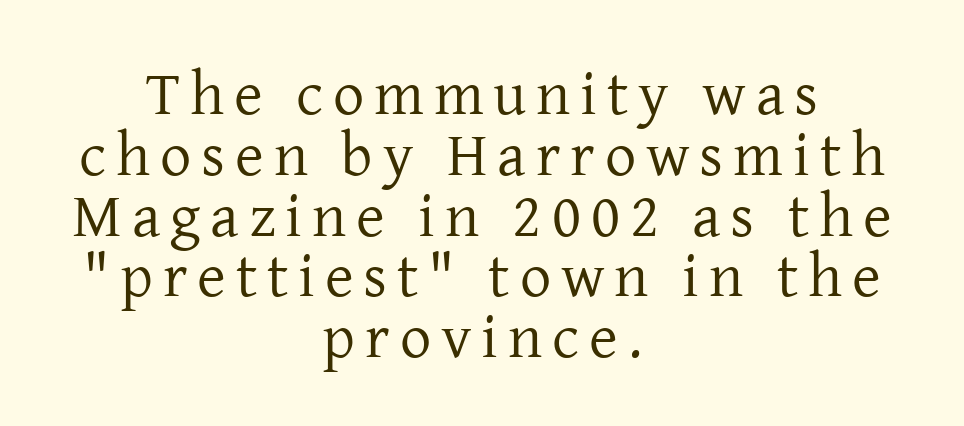
The image shows 62 px regular-weight serif type, upright; set centered, tight line spacing (0.98x), not underlined; low stroke contrast and a medium x-height.
